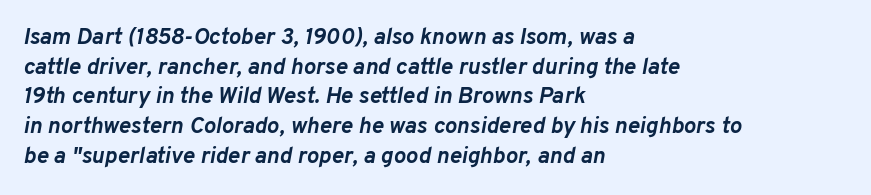
Q: Is the text bold? A: Yes.
Q: Is the text italic (slanted)? A: Yes, it leans right by about 10 degrees.
Q: Is the text underlined? A: No.
Q: How is the paragraph aligned? A: Left-aligned.
Q: Is the spacing between letters normal or unusually wide? A: Normal.
Q: Is the spacing between lines tight, normal or loose? A: Normal.
